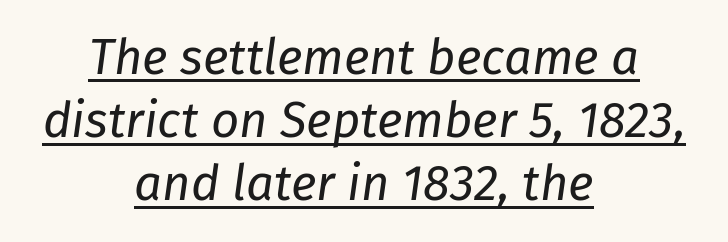
{"italic": "yes", "lean": "right", "slant_degrees": 8, "bold": "no", "weight": "regular", "width": "normal", "stroke_contrast": "low", "x_height": "medium", "monospaced": "no", "underline": "yes", "align": "center", "line_spacing": "normal", "line_spacing_ratio": 1.29, "letter_spacing": "normal", "letter_spacing_em": 0.0, "glyph_px": 49}
